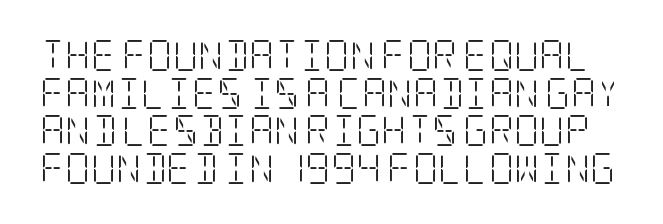
The image shows 31 px light, condensed serif type, upright; set line spacing 1.21x, normal letter spacing, not underlined; low stroke contrast and a large x-height.
